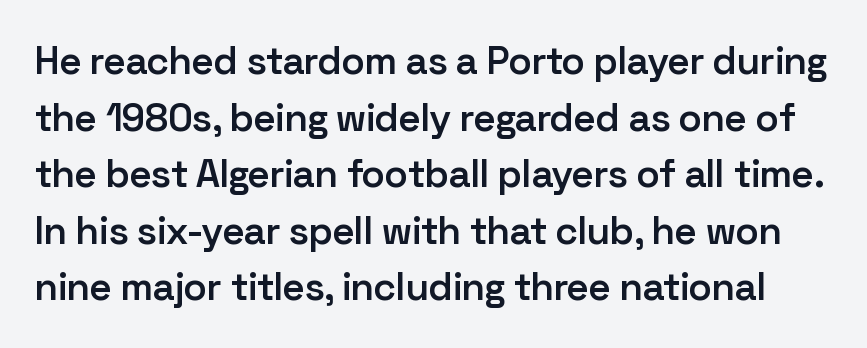
Q: Is the text bold? A: Semi-bold.
Q: Is the text italic (slanted)? A: No, it is upright.
Q: Is the typeface a serif or a sans-serif typeface? A: Sans-serif.
Q: Is the text underlined? A: No.
Q: Is the spacing between letters normal or unusually wide? A: Normal.
Q: Is the spacing between lines tight, normal or loose? A: Normal.
Q: Width (condensed, normal, or wide)? A: Normal.
Q: Stroke contrast? A: Low.
Q: x-height? A: Medium.
Q: Monospaced? A: No.
